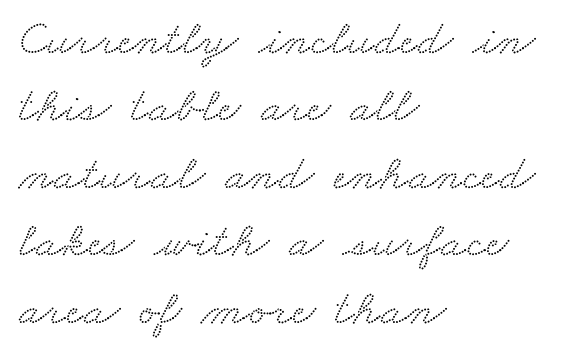
Q: Is the typeface a serif or a sans-serif typeface? A: Serif.
Q: Is the text underlined? A: No.
Q: How is the paragraph aligned? A: Left-aligned.
Q: Is the spacing between letters normal or unusually wide? A: Normal.
Q: Is the spacing between lines tight, normal or loose? A: Normal.
Q: Width (condensed, normal, or wide)? A: Wide.
Q: Stroke contrast? A: Medium.
Q: x-height? A: Small.
Q: Monospaced? A: No.
